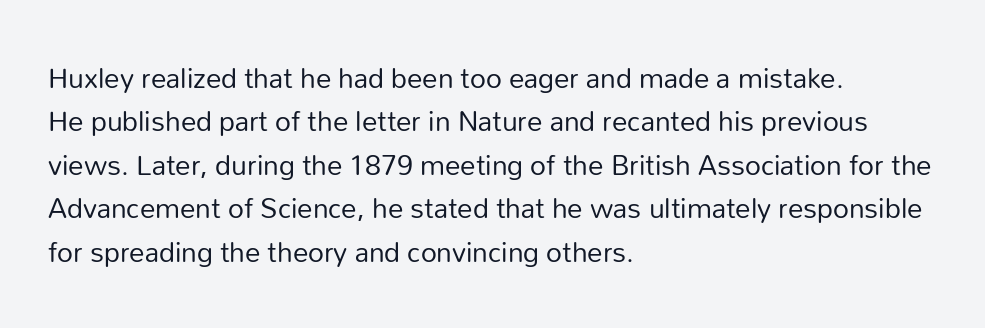
Q: Is the text bold? A: No.
Q: Is the text italic (slanted)? A: No, it is upright.
Q: Is the typeface a serif or a sans-serif typeface? A: Sans-serif.
Q: Is the text underlined? A: No.
Q: How is the paragraph aligned? A: Left-aligned.
Q: Is the spacing between letters normal or unusually wide? A: Normal.
Q: Is the spacing between lines tight, normal or loose? A: Normal.
Q: Width (condensed, normal, or wide)? A: Normal.
Q: Stroke contrast? A: Low.
Q: x-height? A: Medium.
Q: Monospaced? A: No.
